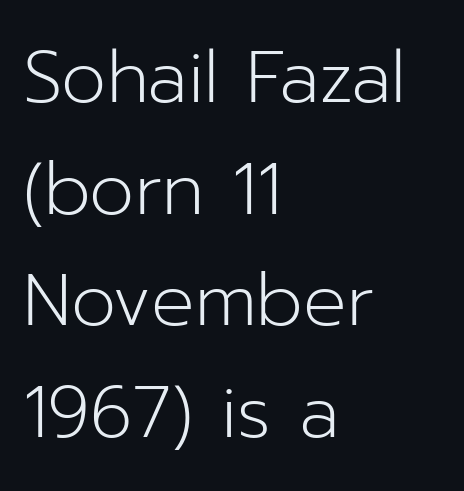
Is this a fixed-width face? No — the glyphs have proportional, varying widths. The font's upright variant was chosen for this text. The font family rendered here belongs to the sans-serif group. The paragraph shown leans on its left margin. Descenders hang freely into open space. No heavy texture on the line: the type isn't bold.
